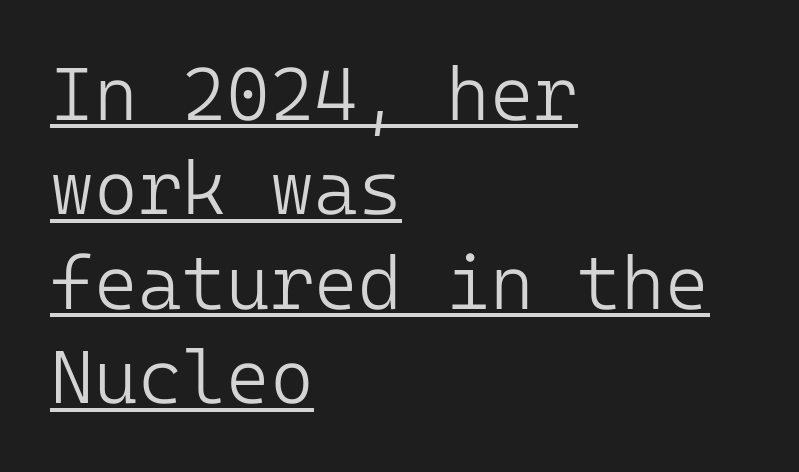
{"serif": "no", "italic": "no", "bold": "no", "weight": "light", "width": "normal", "stroke_contrast": "low", "x_height": "medium", "underline": "yes", "align": "left", "line_spacing": "normal", "line_spacing_ratio": 1.26, "letter_spacing": "normal", "letter_spacing_em": 0.0, "glyph_px": 75}
